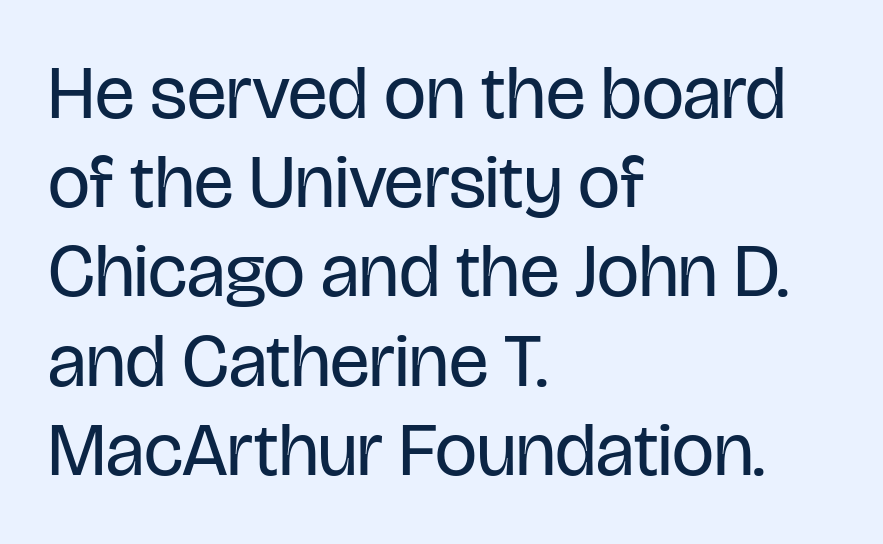
The lines are quadded left. Words float on clear page, feet unadorned. Nothing unusual about the tracking: characters are spaced as the font intends. Varying glyph widths throughout — classic text-font behaviour. The lettering holds an erect, upright posture throughout.
